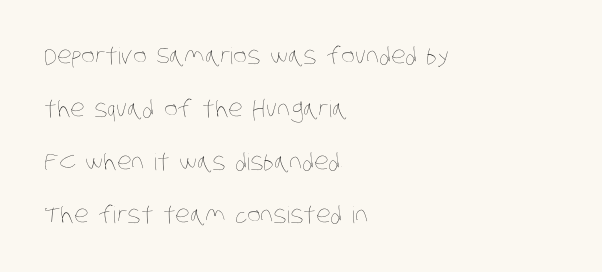
{"bold": "no", "underline": "no", "align": "left", "line_spacing": "loose", "line_spacing_ratio": 2.31, "letter_spacing": "normal", "letter_spacing_em": 0.0, "glyph_px": 23}
